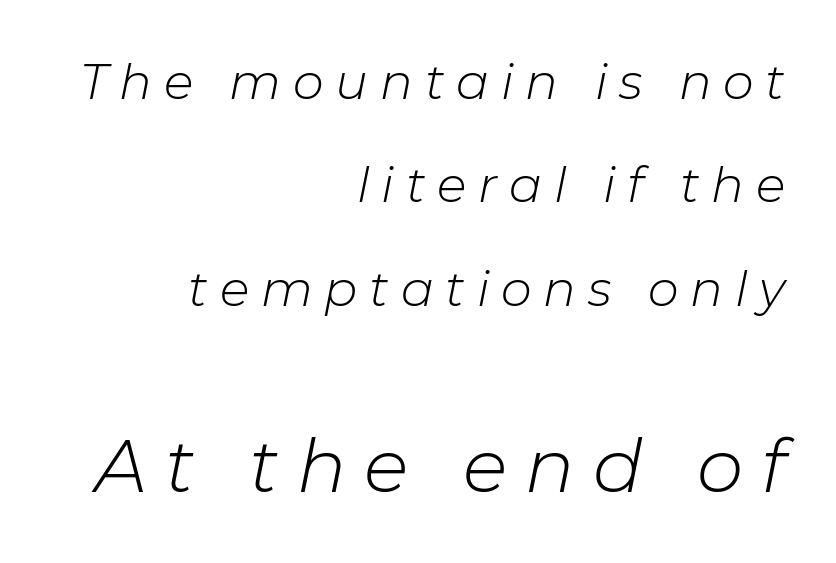
The image shows 74 px light type, italic (leaning right); set right-aligned, loose line spacing (2.11x), unusually wide letter spacing (+0.24 em), not underlined; the second (bottom) block is 1.51x larger; low stroke contrast and a medium x-height.
